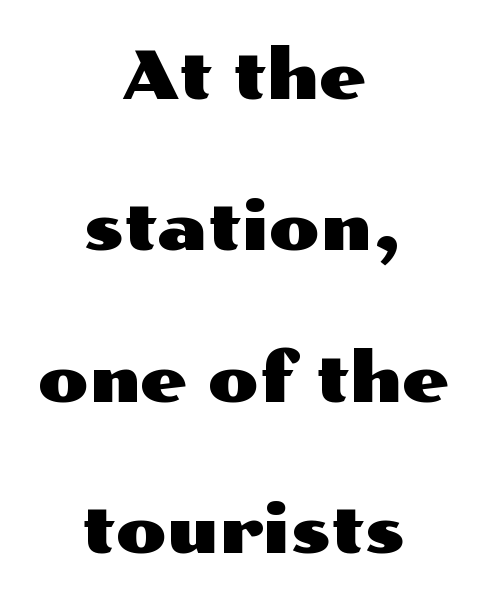
The image shows 67 px wide sans-serif type, upright; set centered, loose line spacing (2.26x), normal letter spacing, not underlined; medium stroke contrast and a medium x-height.
